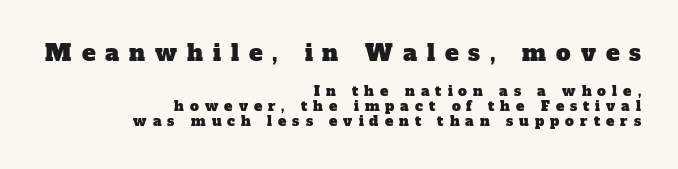
{"underline": "no", "align": "right", "line_spacing": "tight", "line_spacing_ratio": 1.1, "letter_spacing": "wide", "letter_spacing_em": 0.43, "larger_block": "first", "size_ratio": 1.64, "glyph_px": 23}
